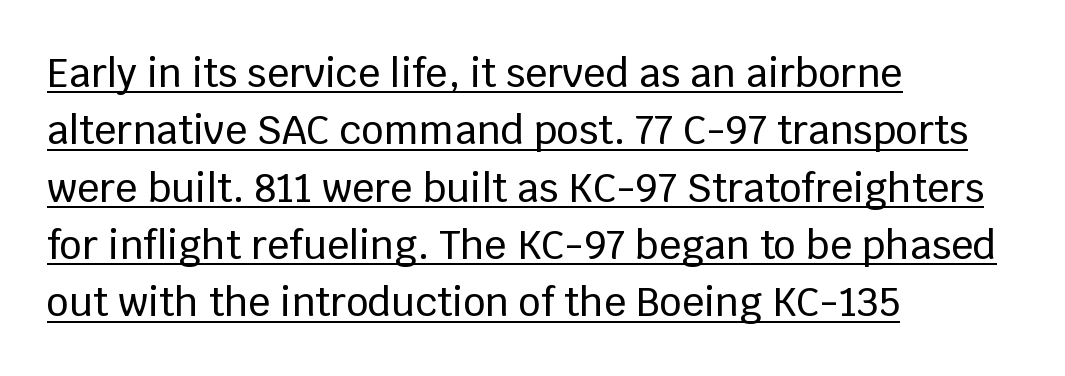
Q: Is the text italic (slanted)? A: No, it is upright.
Q: Is the typeface a serif or a sans-serif typeface? A: Sans-serif.
Q: Is the text underlined? A: Yes.
Q: How is the paragraph aligned? A: Left-aligned.
Q: Is the spacing between letters normal or unusually wide? A: Normal.
Q: Is the spacing between lines tight, normal or loose? A: Normal.
Q: Width (condensed, normal, or wide)? A: Normal.
Q: Stroke contrast? A: Low.
Q: x-height? A: Large.
Q: Monospaced? A: No.
